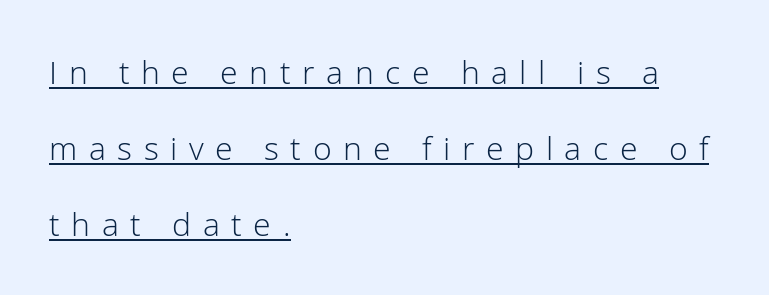
Q: Is the text bold? A: No.
Q: Is the text italic (slanted)? A: No, it is upright.
Q: Is the typeface a serif or a sans-serif typeface? A: Sans-serif.
Q: Is the text underlined? A: Yes.
Q: How is the paragraph aligned? A: Left-aligned.
Q: Is the spacing between letters normal or unusually wide? A: Unusually wide.
Q: Is the spacing between lines tight, normal or loose? A: Loose.
Q: Width (condensed, normal, or wide)? A: Normal.
Q: Stroke contrast? A: Low.
Q: x-height? A: Medium.
Q: Monospaced? A: No.
